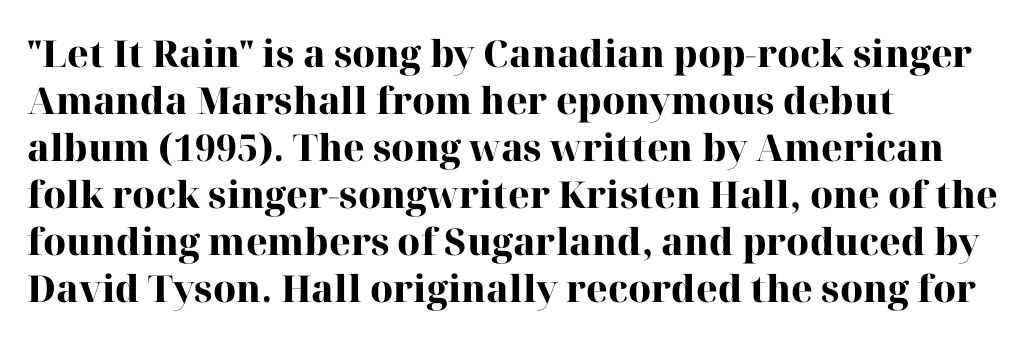
{"serif": "yes", "italic": "no", "bold": "yes", "weight": "heavy", "width": "normal", "stroke_contrast": "high", "x_height": "medium", "monospaced": "no", "underline": "no", "align": "left", "line_spacing": "normal", "line_spacing_ratio": 1.27, "letter_spacing": "normal", "letter_spacing_em": 0.0, "glyph_px": 37}
